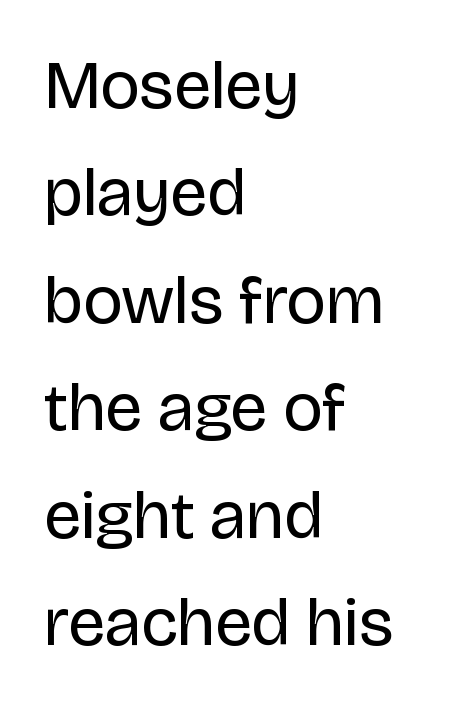
Q: Is the text bold? A: No.
Q: Is the text italic (slanted)? A: No, it is upright.
Q: Is the typeface a serif or a sans-serif typeface? A: Sans-serif.
Q: Is the text underlined? A: No.
Q: How is the paragraph aligned? A: Left-aligned.
Q: Is the spacing between letters normal or unusually wide? A: Normal.
Q: Is the spacing between lines tight, normal or loose? A: Normal.
Q: Width (condensed, normal, or wide)? A: Normal.
Q: Stroke contrast? A: Low.
Q: x-height? A: Large.
Q: Monospaced? A: No.
